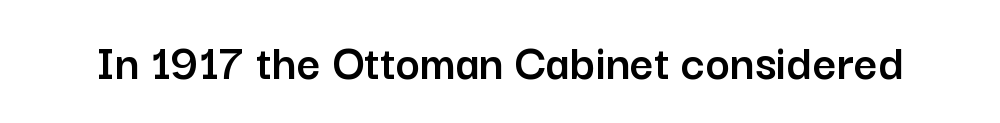
Q: Is the text italic (slanted)? A: No, it is upright.
Q: Is the typeface a serif or a sans-serif typeface? A: Sans-serif.
Q: Is the text underlined? A: No.
Q: Is the spacing between letters normal or unusually wide? A: Normal.
Q: Width (condensed, normal, or wide)? A: Normal.
Q: Stroke contrast? A: Low.
Q: x-height? A: Medium.
Q: Monospaced? A: No.
